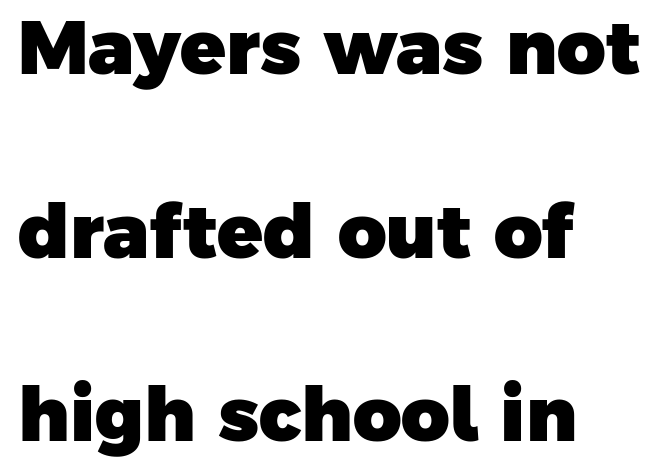
Q: Is the text bold? A: Yes.
Q: Is the typeface a serif or a sans-serif typeface? A: Sans-serif.
Q: Is the text underlined? A: No.
Q: How is the paragraph aligned? A: Left-aligned.
Q: Is the spacing between letters normal or unusually wide? A: Normal.
Q: Is the spacing between lines tight, normal or loose? A: Loose.
Q: Width (condensed, normal, or wide)? A: Normal.
Q: Stroke contrast? A: Low.
Q: x-height? A: Medium.
Q: Monospaced? A: No.
